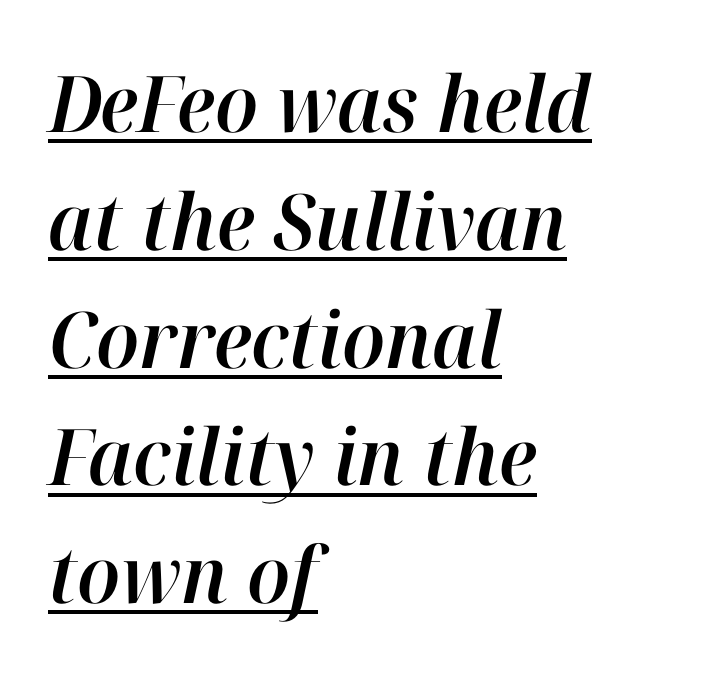
{"italic": "yes", "lean": "right", "slant_degrees": 12, "width": "normal", "stroke_contrast": "high", "x_height": "medium", "monospaced": "no", "underline": "yes", "align": "left", "line_spacing": "normal", "line_spacing_ratio": 1.51, "letter_spacing": "normal", "letter_spacing_em": 0.0, "glyph_px": 78}
